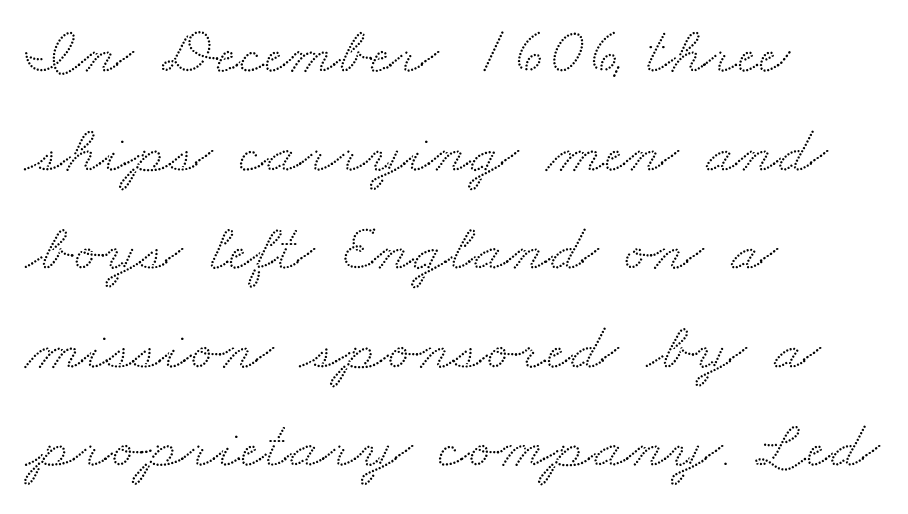
The image shows 68 px wide serif type; set left-aligned, normal line spacing (1.45x), normal letter spacing, not underlined; medium stroke contrast and a small x-height.
